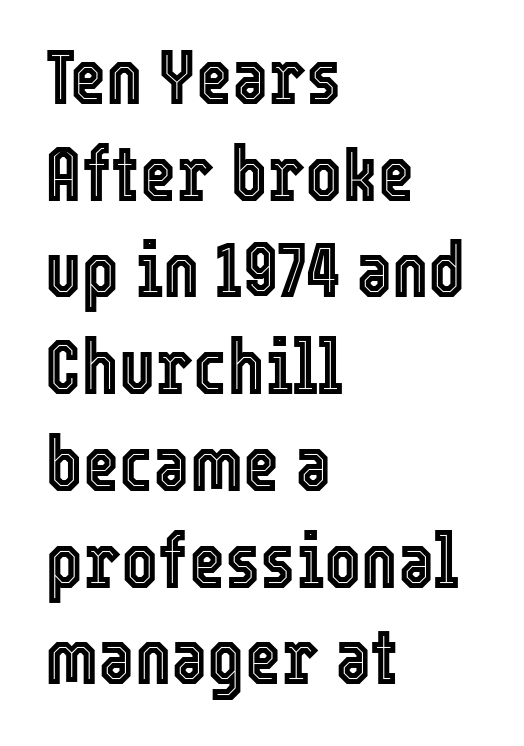
The glyphs are unaccompanied by any horizontal stroke below them. Style check: upright. The letters sit at their default tracking, neither squeezed nor spread. Character widths vary here, with narrow letters taking less room than wide ones.
